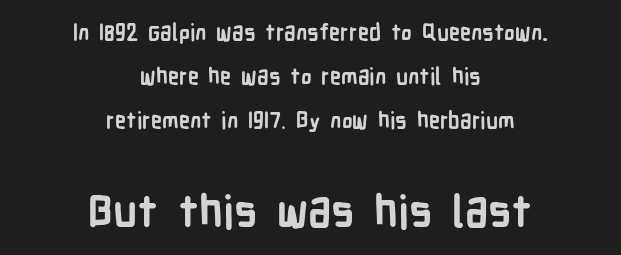
The image shows 44 px semibold, condensed sans-serif type, upright; set centered, loose line spacing (2.01x), normal letter spacing, not underlined; the second (bottom) block is 2.0x larger; low stroke contrast and a medium x-height.
